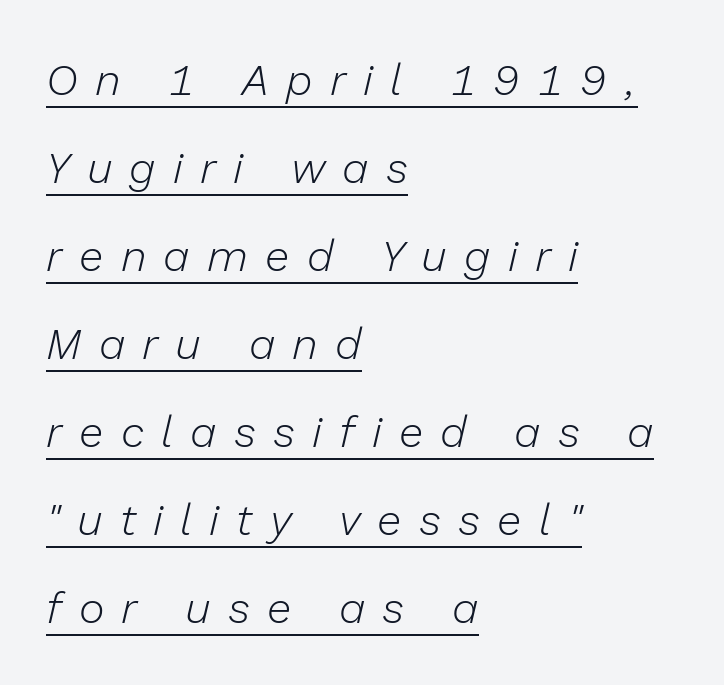
{"italic": "yes", "lean": "right", "slant_degrees": 13, "bold": "no", "weight": "light", "width": "normal", "stroke_contrast": "low", "x_height": "medium", "monospaced": "no", "underline": "yes", "align": "left", "line_spacing": "loose", "line_spacing_ratio": 2.0, "letter_spacing": "wide", "letter_spacing_em": 0.39, "glyph_px": 44}
